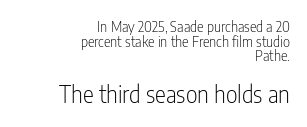
Q: Is the text bold? A: No.
Q: Is the text italic (slanted)? A: No, it is upright.
Q: Is the text underlined? A: No.
Q: How is the paragraph aligned? A: Right-aligned.
Q: Is the spacing between letters normal or unusually wide? A: Normal.
Q: Is the spacing between lines tight, normal or loose? A: Tight.
Q: Which block of text is set in a larger size, the first (top) or the second (bottom)? A: The second (bottom) one.
